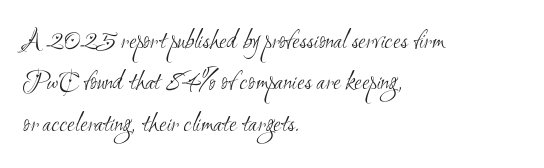
The face used here is rendered with its standard letterfit. Vertical stems look standard width or narrower in stroke. A normal amount of white space separates one row of letters from the next. Line starts are locked; line ends wander.
